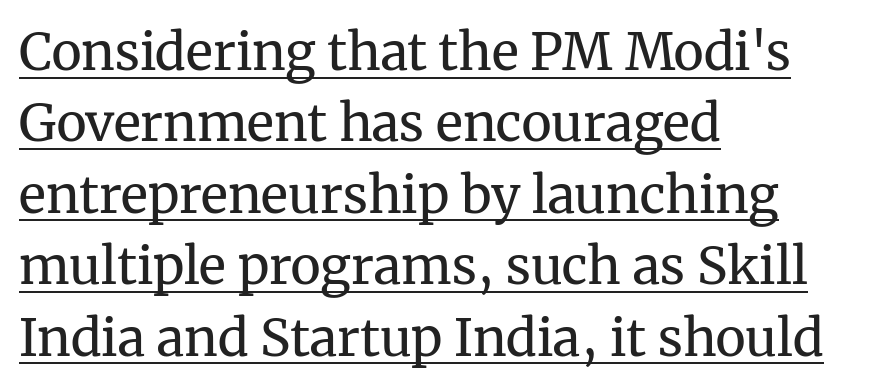
Q: Is the text bold? A: No.
Q: Is the text italic (slanted)? A: No, it is upright.
Q: Is the typeface a serif or a sans-serif typeface? A: Serif.
Q: Is the text underlined? A: Yes.
Q: How is the paragraph aligned? A: Left-aligned.
Q: Is the spacing between letters normal or unusually wide? A: Normal.
Q: Is the spacing between lines tight, normal or loose? A: Normal.
Q: Width (condensed, normal, or wide)? A: Normal.
Q: Stroke contrast? A: Medium.
Q: x-height? A: Medium.
Q: Monospaced? A: No.
